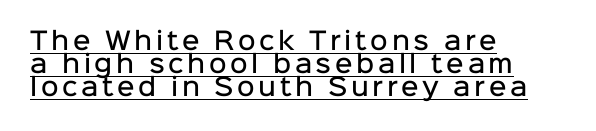
The image shows 24 px text type, upright; set left-aligned, tight line spacing (0.95x), underlined.
